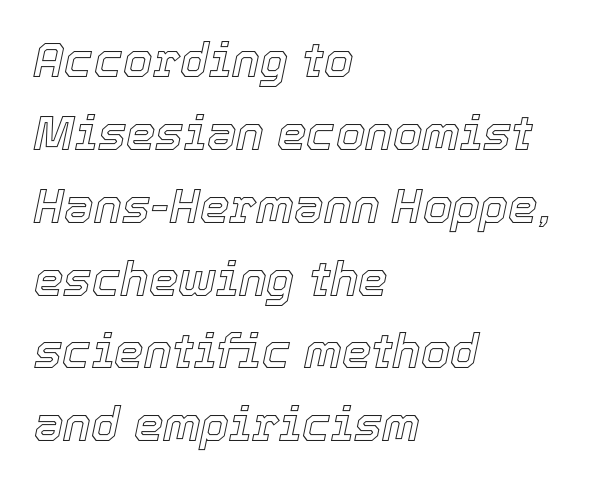
{"italic": "yes", "lean": "right", "slant_degrees": 12, "width": "normal", "x_height": "medium", "monospaced": "no", "underline": "no", "align": "left", "line_spacing": "normal", "line_spacing_ratio": 1.55, "letter_spacing": "normal", "letter_spacing_em": 0.0, "glyph_px": 47}
